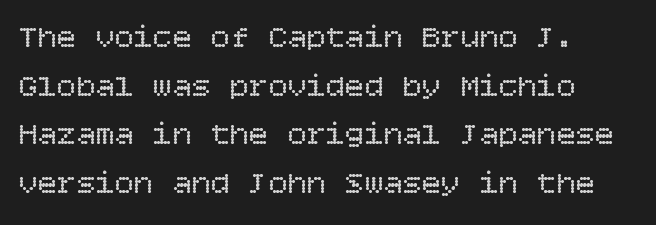
The image shows 32 px regular-weight type, upright; set normal line spacing (1.52x), normal letter spacing, not underlined; low stroke contrast and a large x-height.
